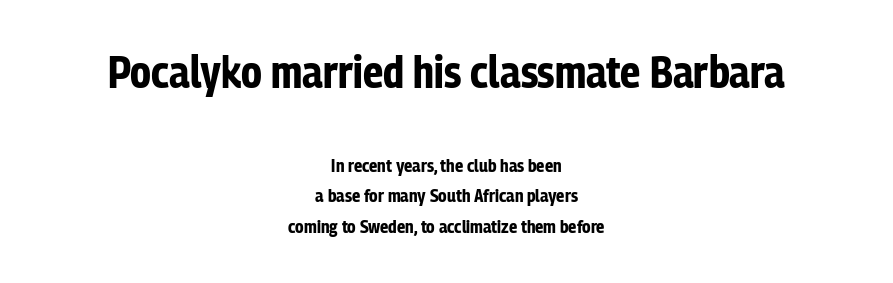
Q: Is the text bold? A: Yes.
Q: Is the text italic (slanted)? A: No, it is upright.
Q: Is the typeface a serif or a sans-serif typeface? A: Sans-serif.
Q: Is the text underlined? A: No.
Q: How is the paragraph aligned? A: Centered.
Q: Is the spacing between letters normal or unusually wide? A: Normal.
Q: Is the spacing between lines tight, normal or loose? A: Normal.
Q: Which block of text is set in a larger size, the first (top) or the second (bottom)? A: The first (top) one.
Q: Width (condensed, normal, or wide)? A: Condensed.
Q: Stroke contrast? A: Low.
Q: x-height? A: Medium.
Q: Monospaced? A: No.
